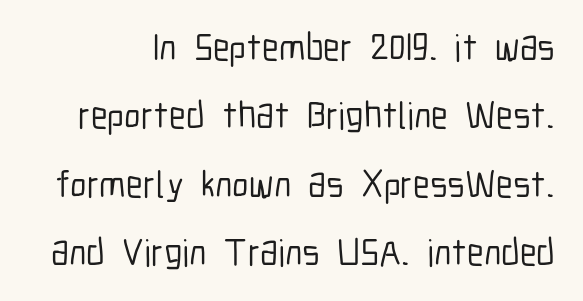
{"serif": "no", "italic": "no", "width": "condensed", "stroke_contrast": "low", "x_height": "medium", "monospaced": "no", "underline": "no", "line_spacing_ratio": 1.8, "letter_spacing": "normal", "letter_spacing_em": 0.0, "glyph_px": 38}
